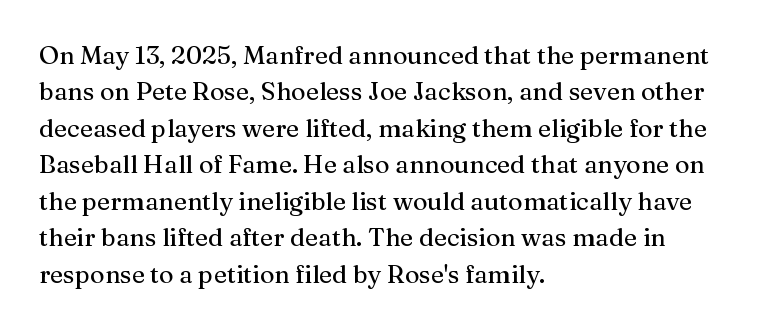
Plain, unruled lines of type. The type is set solid horizontally, with unmodified tracking. Tall strokes in this sample are plumb rather than angled. Regarding leading, the lines here are spaced in the standard way.
